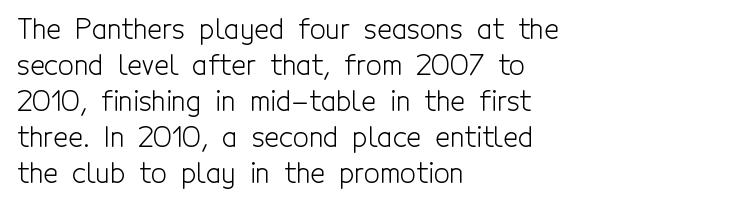
The image shows 28 px light, condensed sans-serif type, upright; set left-aligned, normal line spacing (1.29x), normal letter spacing, not underlined; a medium x-height.
